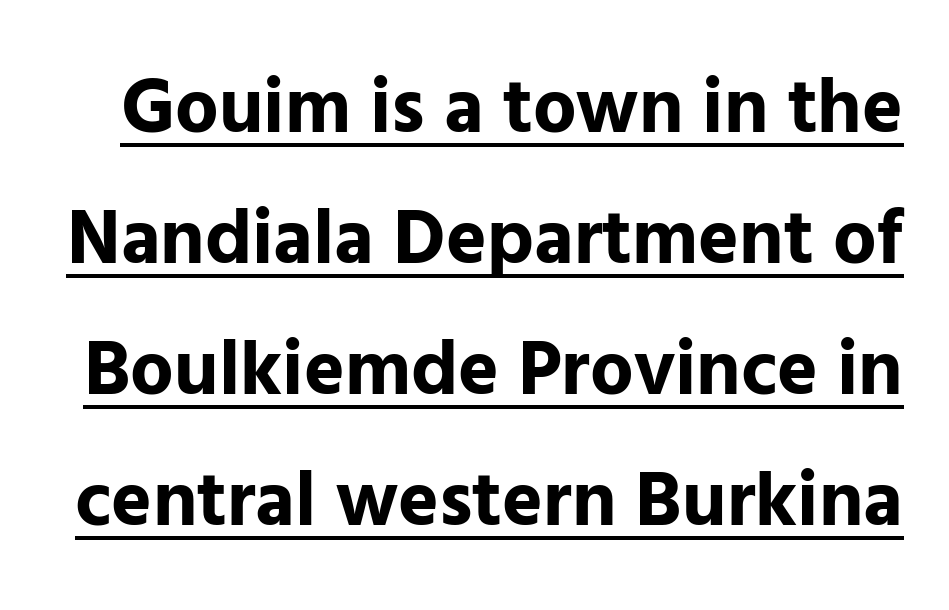
Q: Is the text bold? A: Yes.
Q: Is the text italic (slanted)? A: No, it is upright.
Q: Is the typeface a serif or a sans-serif typeface? A: Sans-serif.
Q: Is the text underlined? A: Yes.
Q: Is the spacing between letters normal or unusually wide? A: Normal.
Q: Is the spacing between lines tight, normal or loose? A: Normal.
Q: Width (condensed, normal, or wide)? A: Normal.
Q: Stroke contrast? A: Low.
Q: x-height? A: Medium.
Q: Monospaced? A: No.
